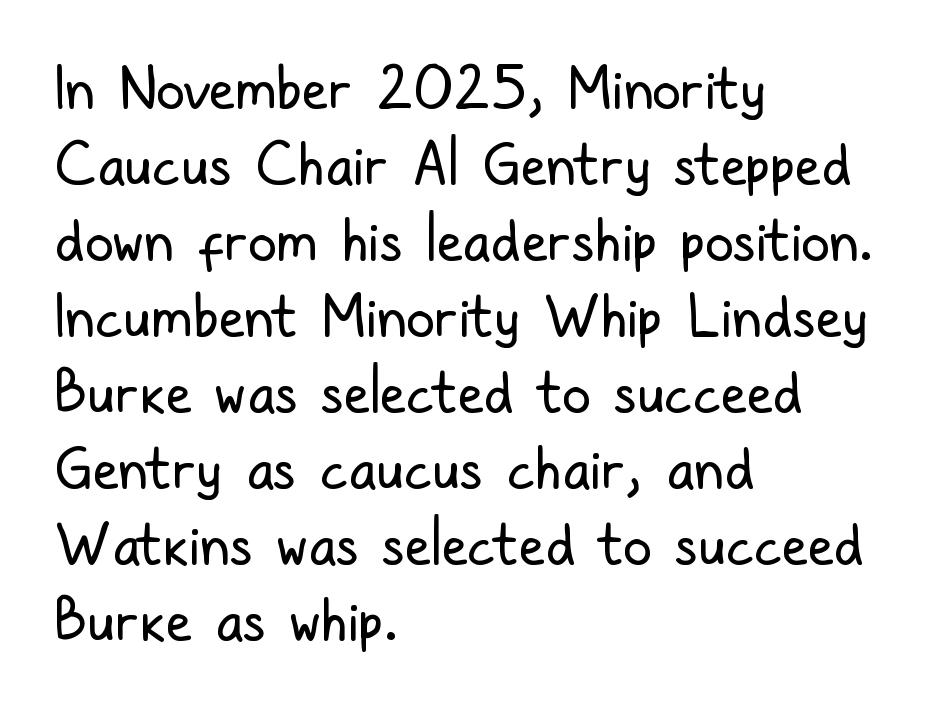
{"serif": "no", "italic": "no", "bold": "no", "weight": "regular", "width": "condensed", "stroke_contrast": "low", "x_height": "medium", "monospaced": "no", "underline": "no", "align": "left", "line_spacing": "normal", "line_spacing_ratio": 1.31, "letter_spacing": "normal", "letter_spacing_em": 0.0, "glyph_px": 58}
